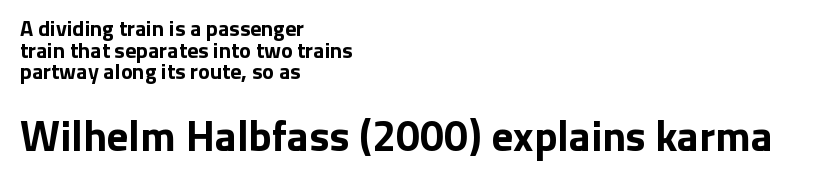
The image shows 43 px bold sans-serif type, upright; set left-aligned, tight line spacing (0.98x), normal letter spacing, not underlined; the second (bottom) block is 1.95x larger; low stroke contrast and a medium x-height.
